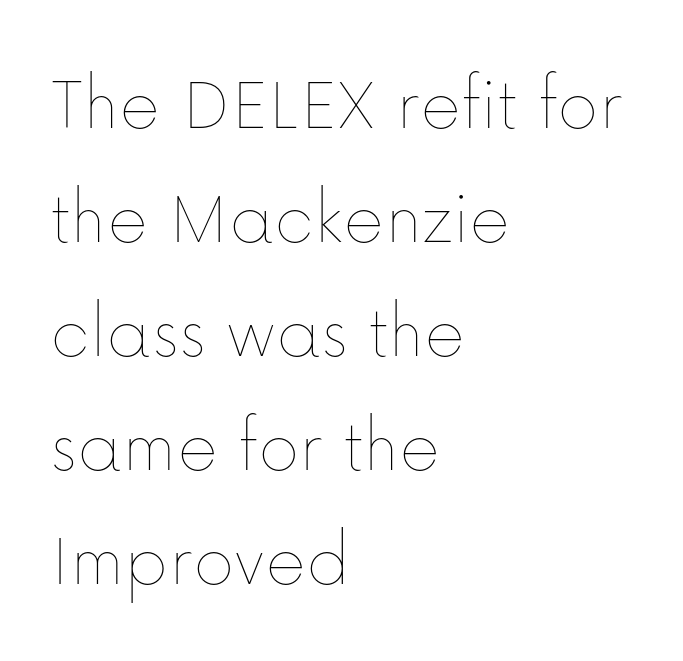
{"italic": "no", "bold": "no", "weight": "thin", "width": "normal", "stroke_contrast": "low", "x_height": "medium", "monospaced": "no", "underline": "no", "align": "left", "line_spacing": "normal", "line_spacing_ratio": 1.46, "letter_spacing": "normal", "letter_spacing_em": 0.0, "glyph_px": 78}
